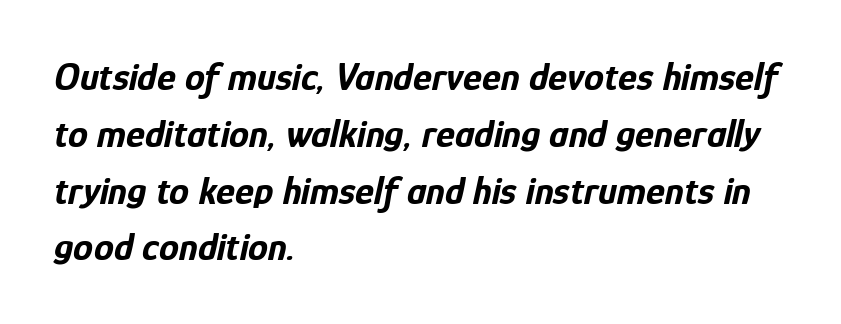
Here the glyphs are tracked normally, forming tight word shapes. It's the slanting kind of type. The rendering uses natural spacing where letterforms have individual widths. Bare-footed words on every line.
